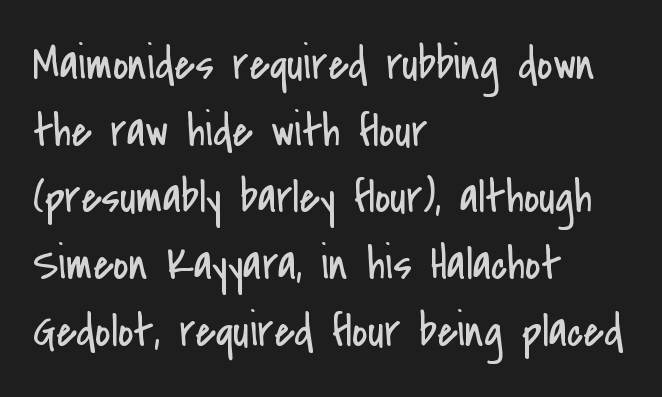
{"serif": "no", "italic": "no", "bold": "no", "weight": "regular", "width": "condensed", "stroke_contrast": "low", "x_height": "small", "monospaced": "no", "underline": "no", "align": "left", "line_spacing": "normal", "line_spacing_ratio": 1.42, "letter_spacing": "normal", "letter_spacing_em": 0.0, "glyph_px": 47}
